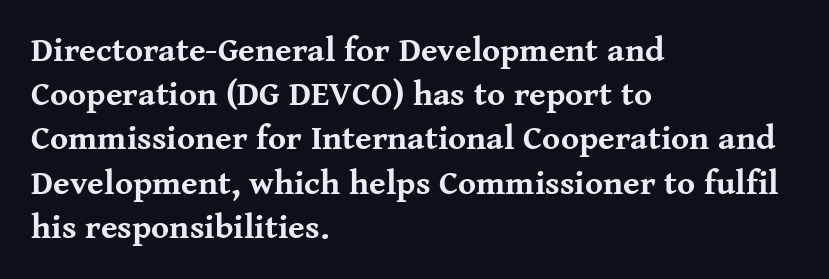
The image shows 34 px bold serif type, upright; set left-aligned, normal line spacing (1.3x), normal letter spacing, not underlined; medium stroke contrast and a medium x-height.
